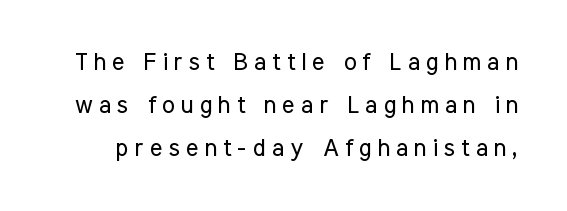
Q: Is the text bold? A: No.
Q: Is the text italic (slanted)? A: No, it is upright.
Q: Is the text underlined? A: No.
Q: Is the spacing between letters normal or unusually wide? A: Unusually wide.
